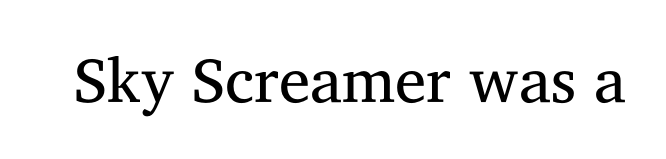
The image shows 63 px regular-weight serif type, upright; set normal letter spacing, not underlined; medium stroke contrast and a medium x-height.
